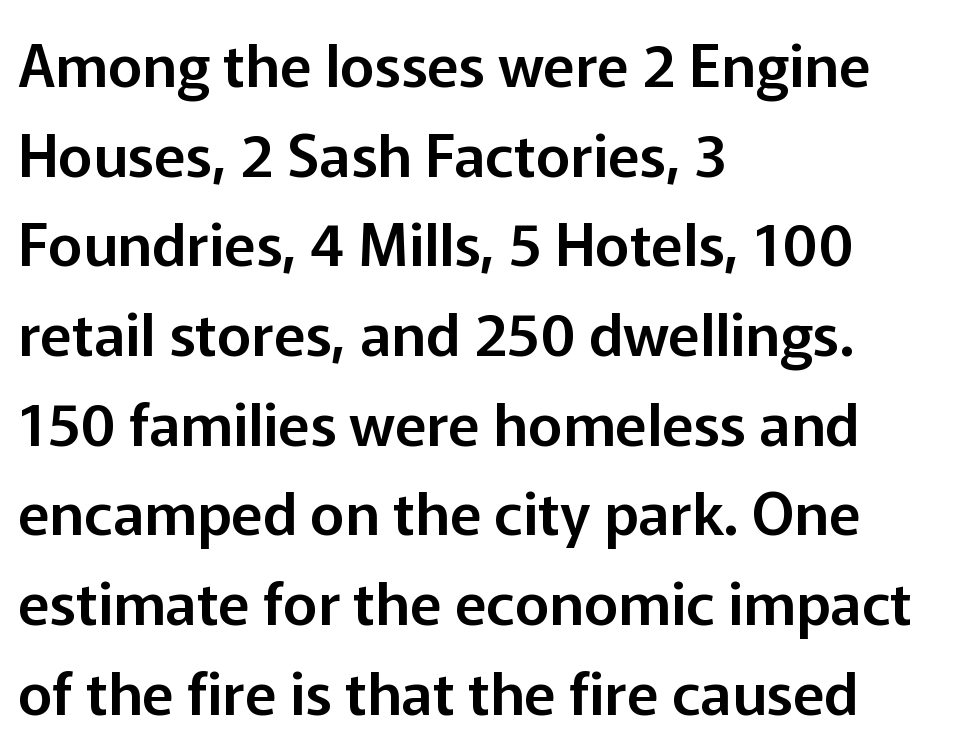
{"serif": "no", "italic": "no", "width": "normal", "stroke_contrast": "low", "x_height": "medium", "monospaced": "no", "underline": "no", "align": "left", "line_spacing": "normal", "line_spacing_ratio": 1.52, "letter_spacing": "normal", "letter_spacing_em": 0.0, "glyph_px": 59}
